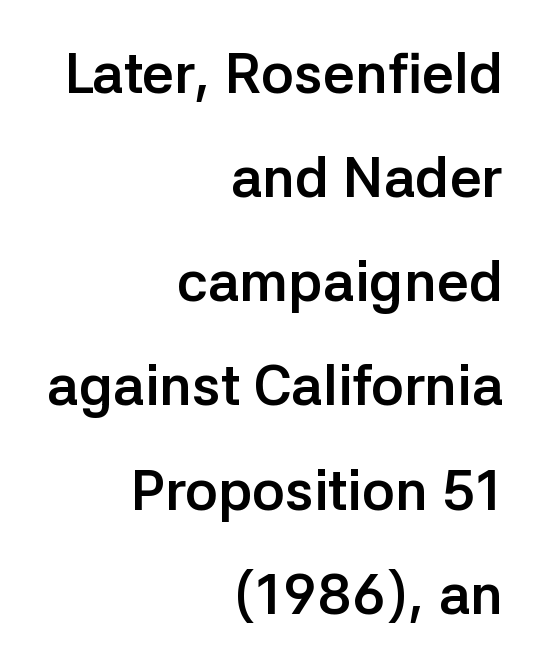
{"serif": "no", "italic": "no", "bold": "yes", "weight": "semibold", "width": "normal", "stroke_contrast": "low", "x_height": "medium", "monospaced": "no", "underline": "no", "align": "right", "line_spacing_ratio": 1.86, "letter_spacing": "normal", "letter_spacing_em": 0.0, "glyph_px": 56}
